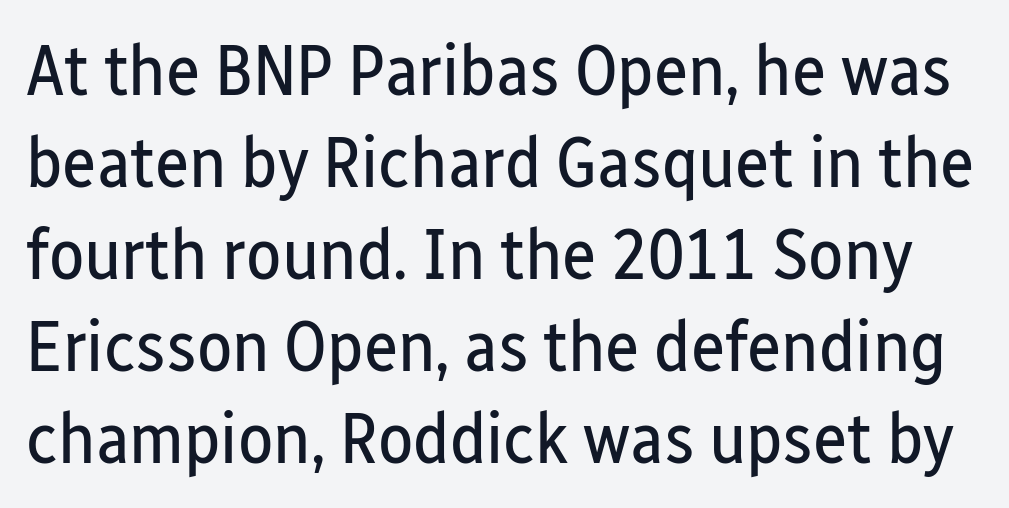
The image shows 73 px regular-weight, condensed sans-serif type, upright; set normal line spacing (1.26x), normal letter spacing, not underlined; low stroke contrast and a medium x-height.
